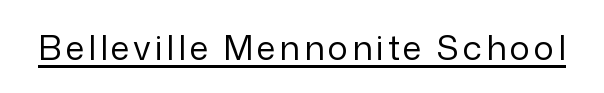
Caption: lettering with a line underneath. These lines are rendered in a variable-pitch font. Think standard paragraph weight, or any step lighter than that. Notice how the stems are strictly vertical — no italics here. No feet cap the strokes, marking this as sans-serif type.
